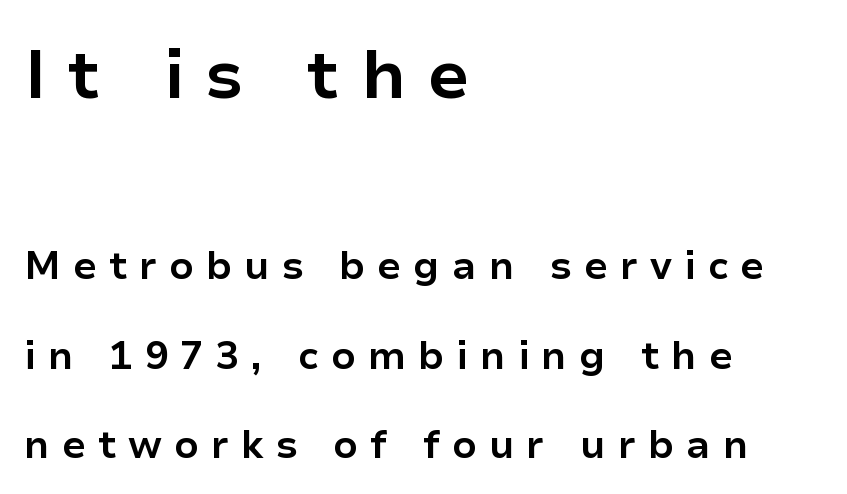
The typography opts for an upright posture over an oblique one. One glance says open: line gaps are wider than usual. Varying glyph widths throughout — classic text-font behaviour. The passage shown is typeset with a sans-serif family. You get the large type first, then a drop to smaller type.
